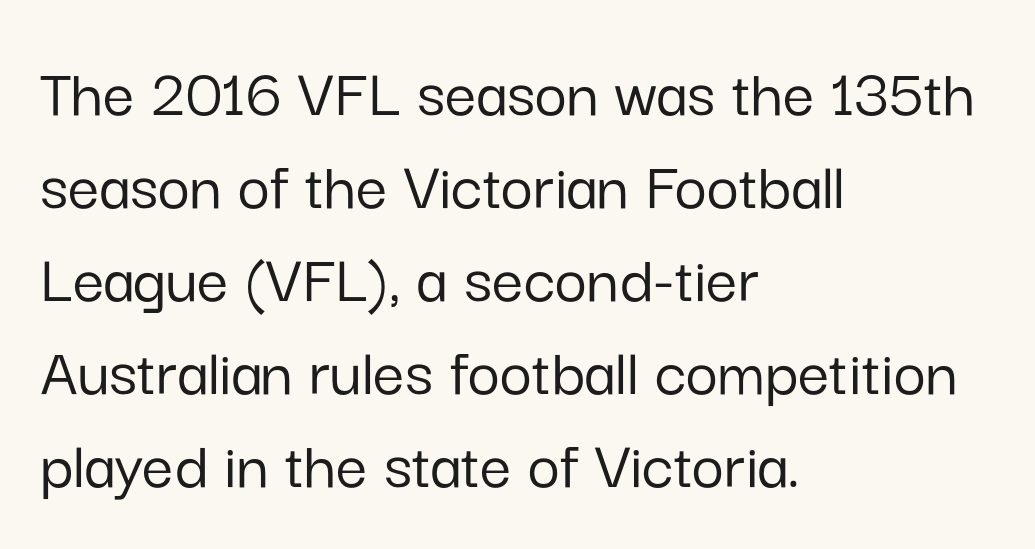
There is no visible air inserted between adjacent glyphs. Notice how the stems are strictly vertical — no italics here. A classic flush-left, rag-right setting is used for this passage. Compared with typical paragraphs, the rows here are spaced about the same. Spacing verdict: proportional, widths tailored to each character.
